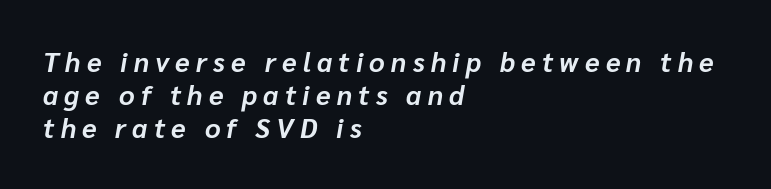
Q: Is the text bold? A: Yes.
Q: Is the text italic (slanted)? A: Yes, it leans right by about 10 degrees.
Q: Is the text underlined? A: No.
Q: How is the paragraph aligned? A: Left-aligned.
Q: Is the spacing between letters normal or unusually wide? A: Unusually wide.
